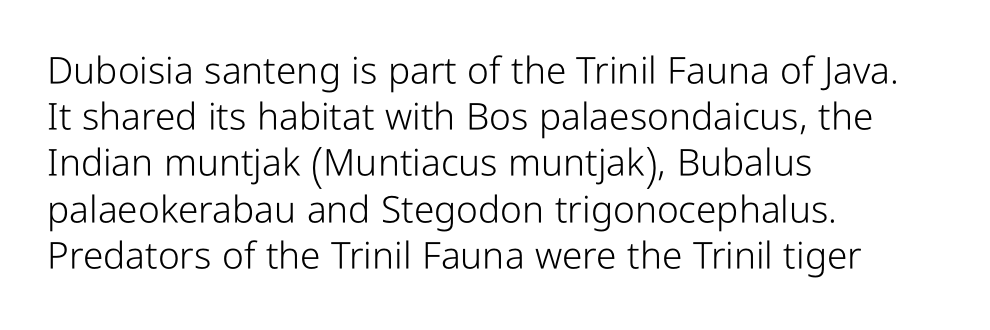
{"serif": "no", "italic": "no", "bold": "no", "weight": "light", "width": "condensed", "stroke_contrast": "low", "x_height": "medium", "monospaced": "no", "underline": "no", "align": "left", "line_spacing": "normal", "line_spacing_ratio": 1.25, "letter_spacing": "normal", "letter_spacing_em": 0.0, "glyph_px": 37}
